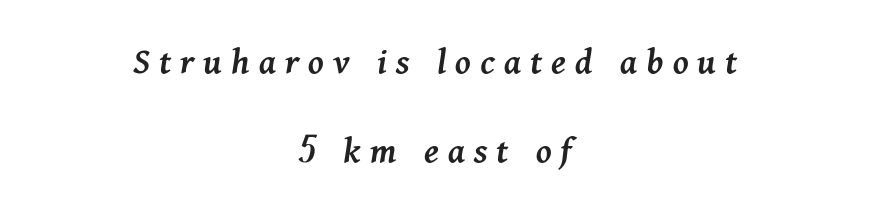
Q: Is the text bold? A: Semi-bold.
Q: Is the text italic (slanted)? A: Yes, it leans right by about 11 degrees.
Q: Is the text underlined? A: No.
Q: How is the paragraph aligned? A: Centered.
Q: Is the spacing between letters normal or unusually wide? A: Unusually wide.
Q: Is the spacing between lines tight, normal or loose? A: Loose.
Q: Width (condensed, normal, or wide)? A: Normal.
Q: Stroke contrast? A: Medium.
Q: x-height? A: Medium.
Q: Monospaced? A: No.
